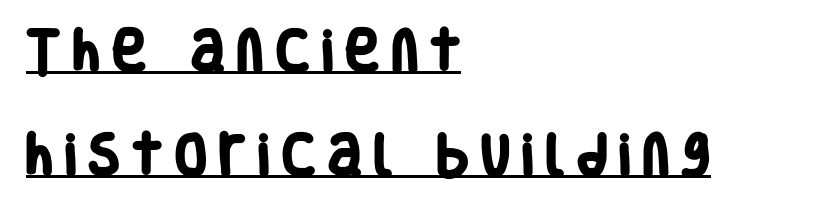
The image shows 46 px heavy, condensed sans-serif type; set left-aligned, loose line spacing (2.27x), unusually wide letter spacing (+0.27 em), underlined; low stroke contrast and a large x-height.
